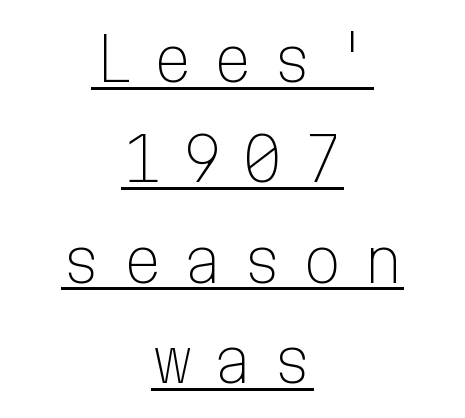
{"serif": "no", "italic": "no", "bold": "no", "weight": "light", "width": "normal", "stroke_contrast": "low", "x_height": "medium", "monospaced": "yes", "underline": "yes", "align": "center", "line_spacing": "normal", "line_spacing_ratio": 1.7, "letter_spacing": "wide", "letter_spacing_em": 0.32, "glyph_px": 59}
